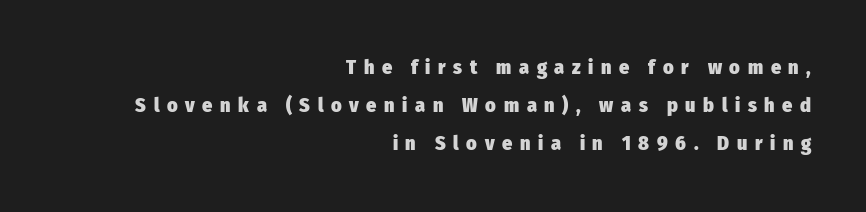
Q: Is the text bold? A: Yes.
Q: Is the text italic (slanted)? A: No, it is upright.
Q: Is the text underlined? A: No.
Q: How is the paragraph aligned? A: Right-aligned.
Q: Is the spacing between letters normal or unusually wide? A: Unusually wide.
Q: Is the spacing between lines tight, normal or loose? A: Loose.
